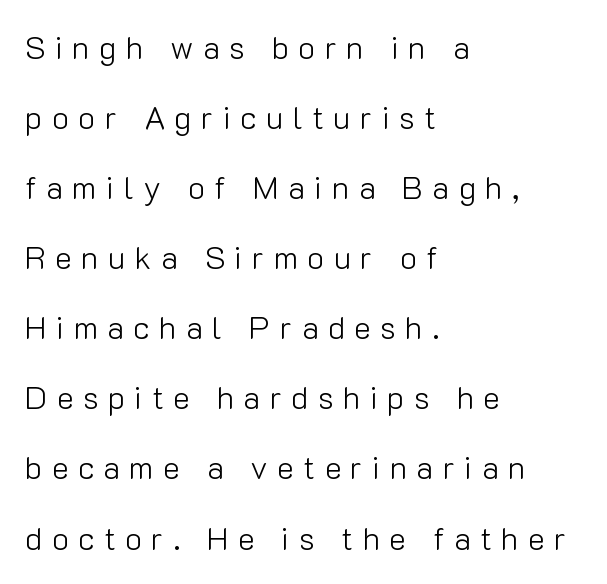
{"serif": "no", "italic": "no", "bold": "no", "weight": "light", "width": "normal", "stroke_contrast": "low", "x_height": "medium", "monospaced": "no", "underline": "no", "align": "left", "line_spacing": "loose", "line_spacing_ratio": 2.19, "letter_spacing": "wide", "letter_spacing_em": 0.29, "glyph_px": 32}
